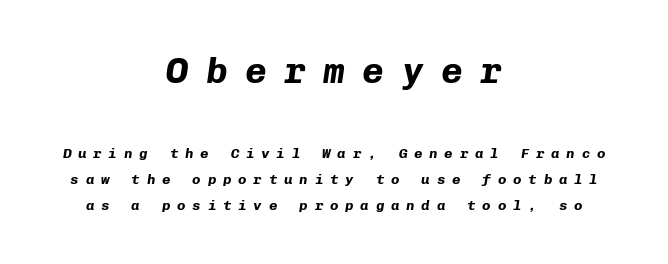
The image shows 36 px bold type, italic (leaning right), monospaced; set centered, line spacing 1.85x, unusually wide letter spacing (+0.49 em), not underlined; the first (top) block is 2.57x larger; low stroke contrast and a medium x-height.
